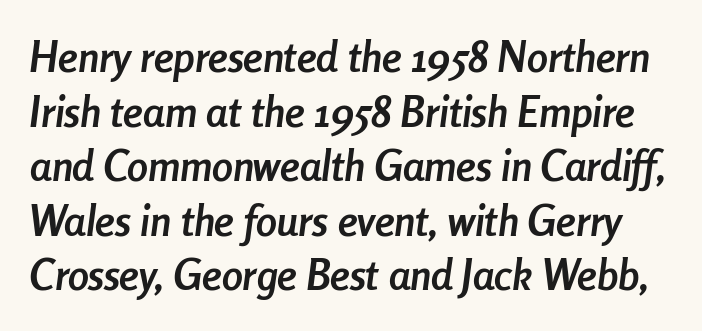
Spacing verdict: proportional, widths tailored to each character. Normally led — the rows are evenly, conventionally spaced. Inter-character spacing is left at the font's built-in metrics. Quick note: underline off. In terms of posture, this sample is oblique. The typesetting leans heavy: a genuine bold.
